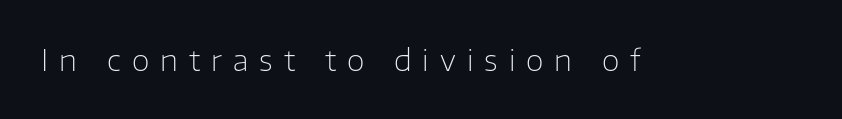
Q: Is the text bold? A: No.
Q: Is the text italic (slanted)? A: No, it is upright.
Q: Is the typeface a serif or a sans-serif typeface? A: Sans-serif.
Q: Is the text underlined? A: No.
Q: Is the spacing between letters normal or unusually wide? A: Unusually wide.
Q: Width (condensed, normal, or wide)? A: Normal.
Q: Stroke contrast? A: Low.
Q: x-height? A: Medium.
Q: Monospaced? A: No.
